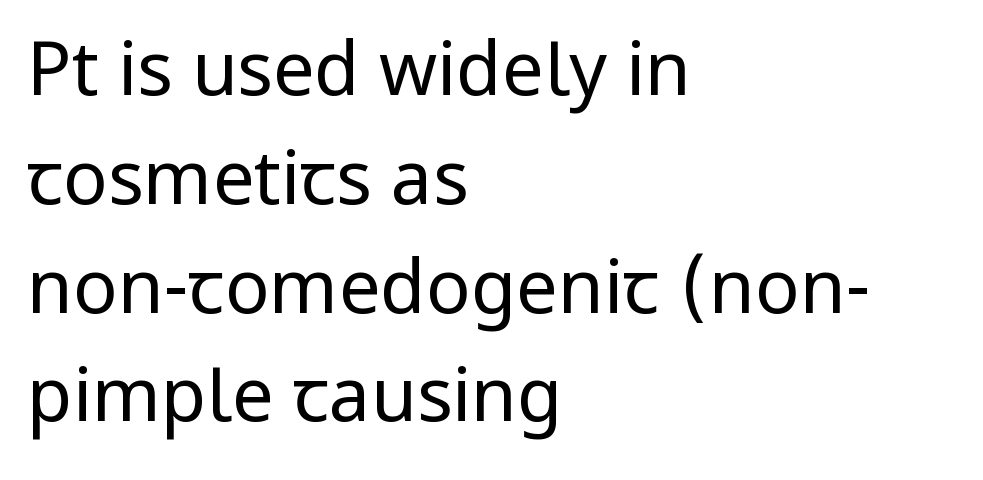
The image shows 74 px regular-weight, condensed sans-serif type, upright; set left-aligned, normal line spacing (1.47x), normal letter spacing, not underlined; low stroke contrast and a large x-height.
